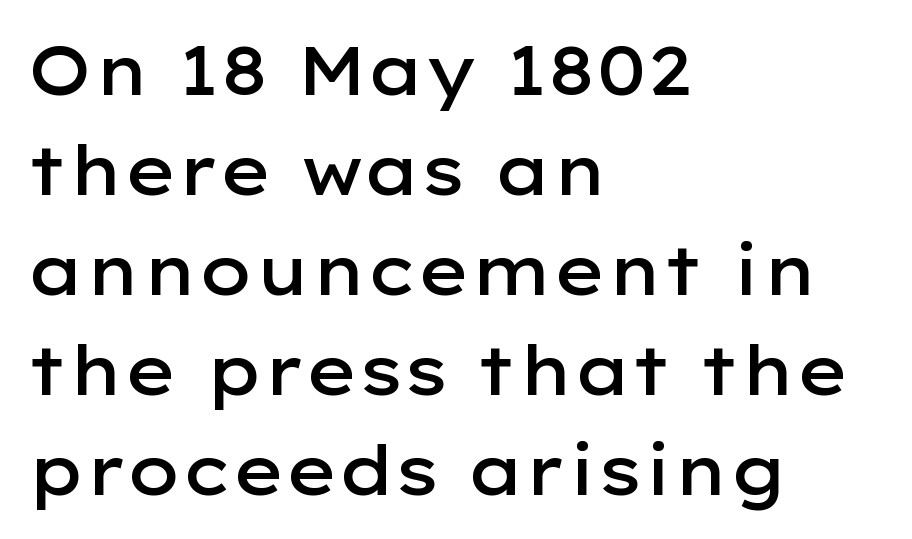
The image shows 68 px semibold, wide sans-serif type, upright; set left-aligned, normal line spacing (1.47x), normal letter spacing, not underlined; low stroke contrast and a medium x-height.
